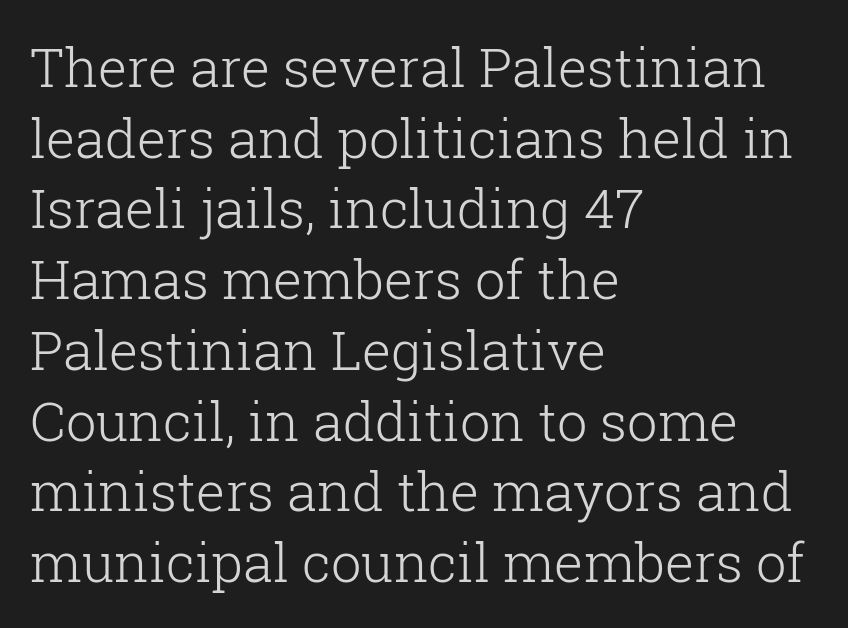
Q: Is the text bold? A: No.
Q: Is the text italic (slanted)? A: No, it is upright.
Q: Is the typeface a serif or a sans-serif typeface? A: Serif.
Q: Is the text underlined? A: No.
Q: How is the paragraph aligned? A: Left-aligned.
Q: Is the spacing between letters normal or unusually wide? A: Normal.
Q: Is the spacing between lines tight, normal or loose? A: Normal.
Q: Width (condensed, normal, or wide)? A: Normal.
Q: Stroke contrast? A: Low.
Q: x-height? A: Medium.
Q: Monospaced? A: No.
